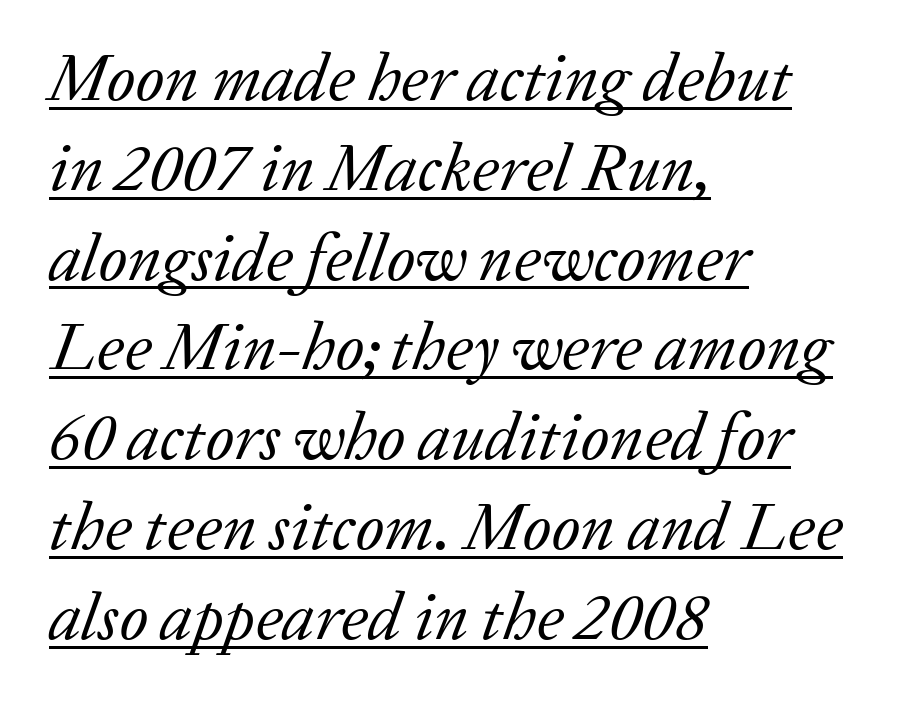
The image shows 67 px regular-weight serif type, italic (leaning right); set left-aligned, normal line spacing (1.34x), normal letter spacing, underlined; low stroke contrast and a medium x-height.
